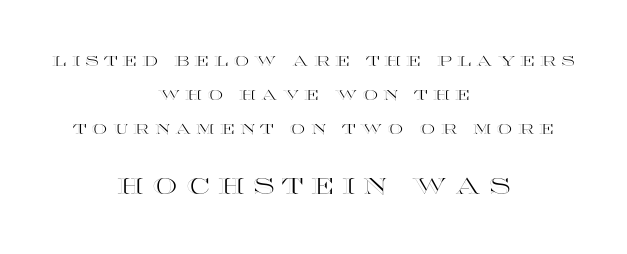
{"italic": "no", "underline": "no", "align": "center", "line_spacing": "loose", "line_spacing_ratio": 2.44, "letter_spacing": "wide", "letter_spacing_em": 0.37, "larger_block": "second", "size_ratio": 1.57, "glyph_px": 22}
